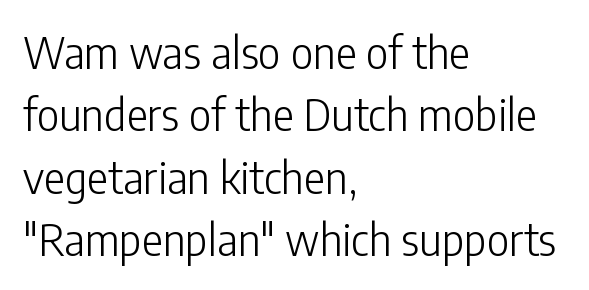
The image shows 44 px light, condensed sans-serif type, upright; set left-aligned, normal line spacing (1.42x), normal letter spacing, not underlined; low stroke contrast and a medium x-height.
